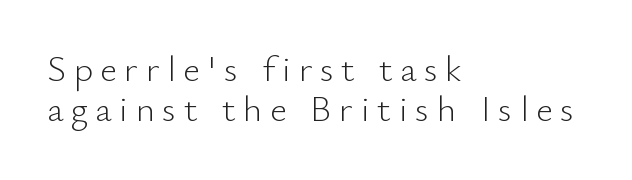
The image shows 37 px light sans-serif type, upright; set left-aligned, tight line spacing (1.09x), unusually wide letter spacing (+0.2 em), not underlined; low stroke contrast and a small x-height.
